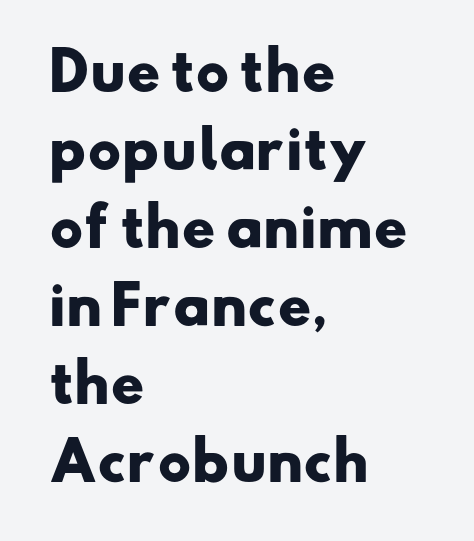
Is this a fixed-width face? No — the glyphs have proportional, varying widths. The baseline area is clear. A typesetter would call this zero additional tracking. The rows are spaced the way most documents space them. The glyphs in this specimen are sans serif. These lines carry a lot of weight — the face is fully bold.
